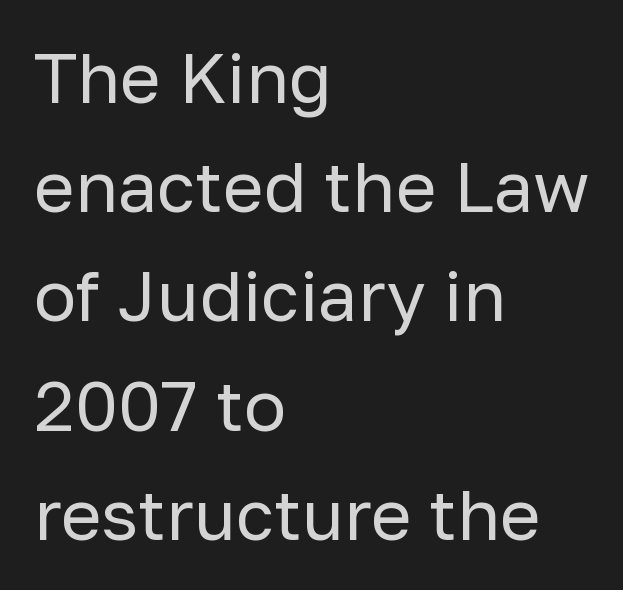
This is the regular roman posture of the typeface. Reading down the block, your eye returns to a fixed left position each line. Rule under the text: the space is simply empty. Think of a printed novel: that variable character pitch is what you see here. The horizontal fit of the characters is conventional and even.
